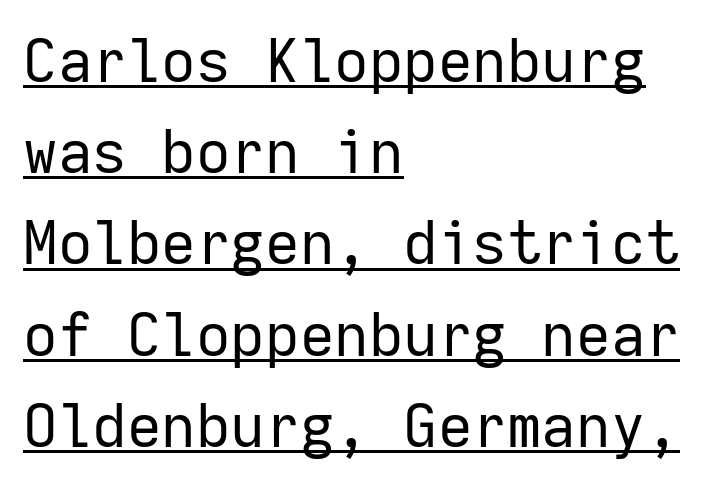
The image shows 60 px regular-weight sans-serif type, upright, monospaced; set left-aligned, normal line spacing (1.52x), normal letter spacing, underlined; low stroke contrast and a medium x-height.
